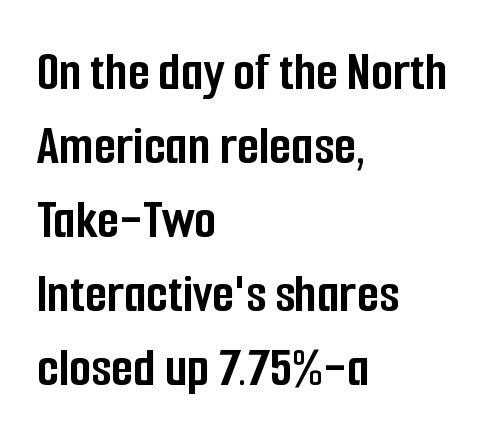
Q: Is the text bold? A: Yes.
Q: Is the text italic (slanted)? A: No, it is upright.
Q: Is the typeface a serif or a sans-serif typeface? A: Sans-serif.
Q: Is the text underlined? A: No.
Q: How is the paragraph aligned? A: Left-aligned.
Q: Is the spacing between letters normal or unusually wide? A: Normal.
Q: Is the spacing between lines tight, normal or loose? A: Normal.
Q: Width (condensed, normal, or wide)? A: Condensed.
Q: Stroke contrast? A: Low.
Q: x-height? A: Medium.
Q: Monospaced? A: No.
